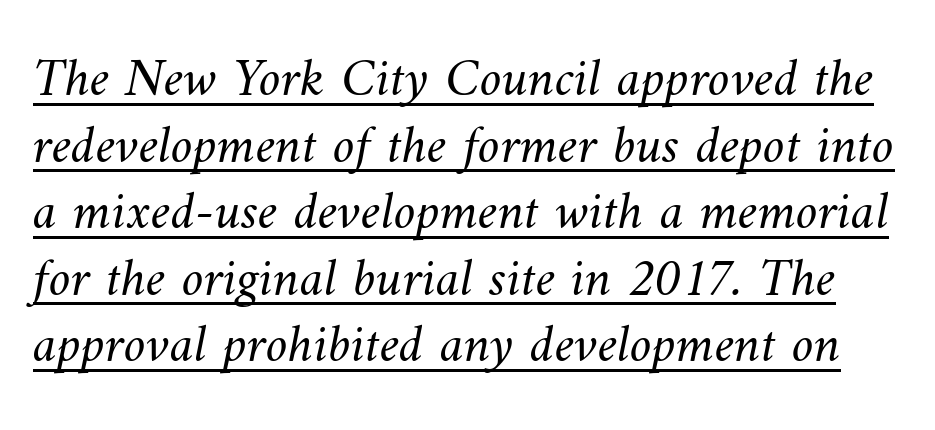
The image shows 55 px light type; set line spacing 1.21x, normal letter spacing, underlined; medium stroke contrast and a small x-height.
